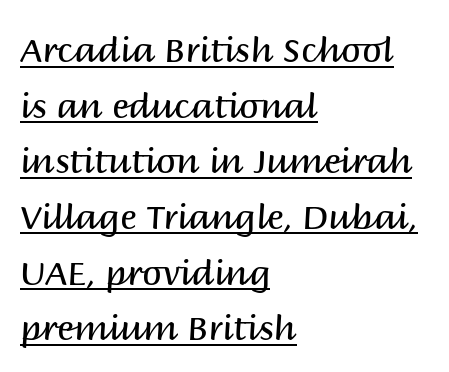
Q: Is the text bold? A: No.
Q: Is the text italic (slanted)? A: Yes.
Q: Is the typeface a serif or a sans-serif typeface? A: Sans-serif.
Q: Is the text underlined? A: Yes.
Q: How is the paragraph aligned? A: Left-aligned.
Q: Is the spacing between letters normal or unusually wide? A: Normal.
Q: Is the spacing between lines tight, normal or loose? A: Normal.
Q: Width (condensed, normal, or wide)? A: Normal.
Q: Stroke contrast? A: Medium.
Q: x-height? A: Large.
Q: Monospaced? A: No.
